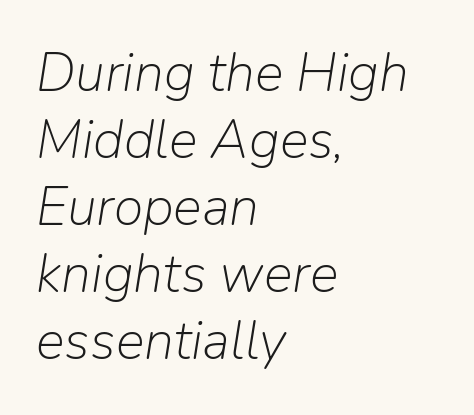
{"italic": "yes", "lean": "right", "slant_degrees": 9, "bold": "no", "weight": "light", "width": "normal", "stroke_contrast": "low", "x_height": "medium", "monospaced": "no", "underline": "no", "align": "left", "line_spacing_ratio": 1.24, "letter_spacing": "normal", "letter_spacing_em": 0.0, "glyph_px": 54}
